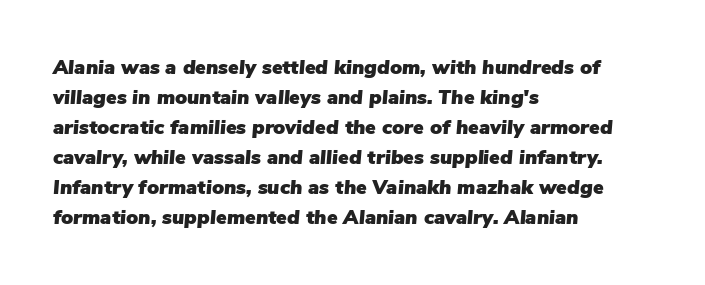
The image shows 20 px text type, italic (leaning right); set left-aligned, normal line spacing (1.5x), normal letter spacing, not underlined.
